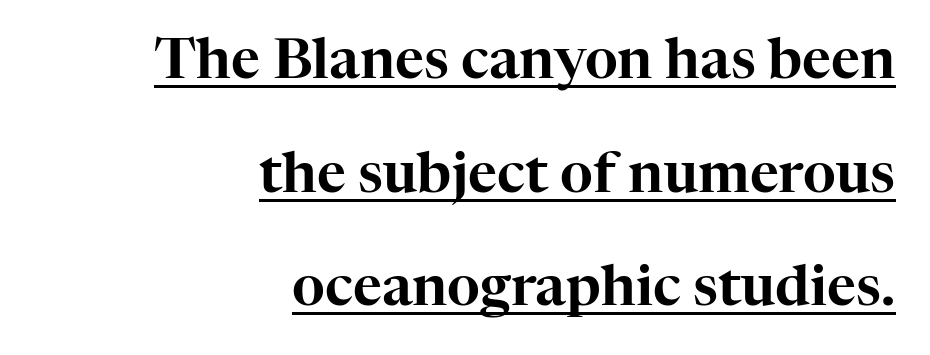
Varying glyph widths throughout — classic text-font behaviour. The font's upright variant was chosen for this text. The lettering is marked with a stroke running underneath it. Caption: standard tracking, unaltered. These lines stand farther apart than default settings would place them.
